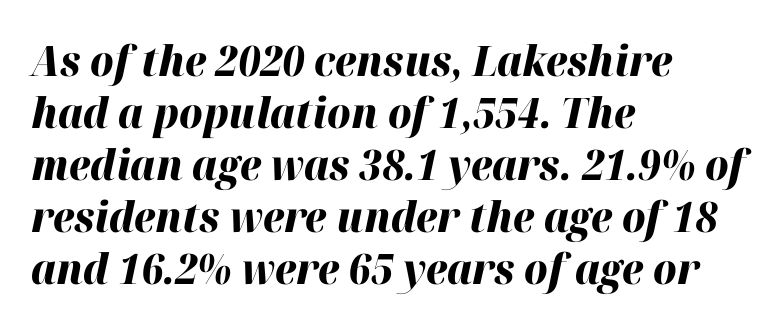
The image shows 42 px heavy type, italic (leaning right); set left-aligned, line spacing 1.24x, normal letter spacing, not underlined; high stroke contrast and a medium x-height.
